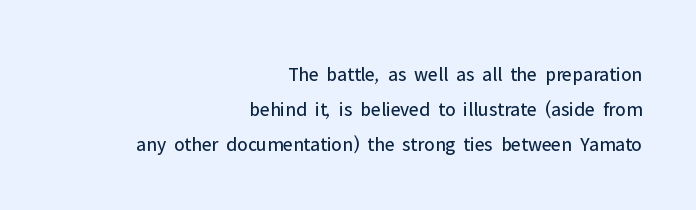
The image shows 20 px text type, upright; set right-aligned, line spacing 1.75x, normal letter spacing, not underlined.
